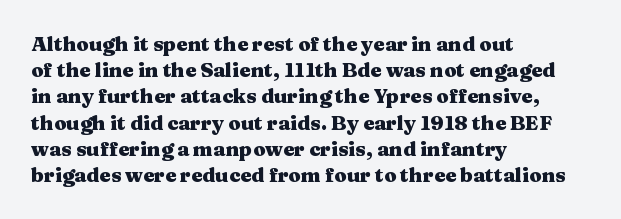
{"italic": "no", "bold": "yes", "underline": "no", "align": "left", "line_spacing": "normal", "line_spacing_ratio": 1.31, "letter_spacing": "normal", "letter_spacing_em": 0.0, "glyph_px": 20}
